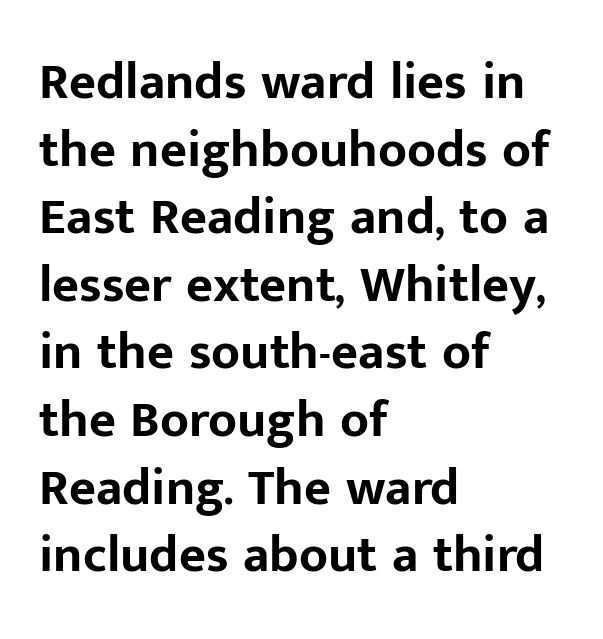
Q: Is the text bold? A: Yes.
Q: Is the text italic (slanted)? A: No, it is upright.
Q: Is the typeface a serif or a sans-serif typeface? A: Sans-serif.
Q: Is the text underlined? A: No.
Q: How is the paragraph aligned? A: Left-aligned.
Q: Is the spacing between letters normal or unusually wide? A: Normal.
Q: Is the spacing between lines tight, normal or loose? A: Normal.
Q: Width (condensed, normal, or wide)? A: Normal.
Q: Stroke contrast? A: Low.
Q: x-height? A: Medium.
Q: Monospaced? A: No.
